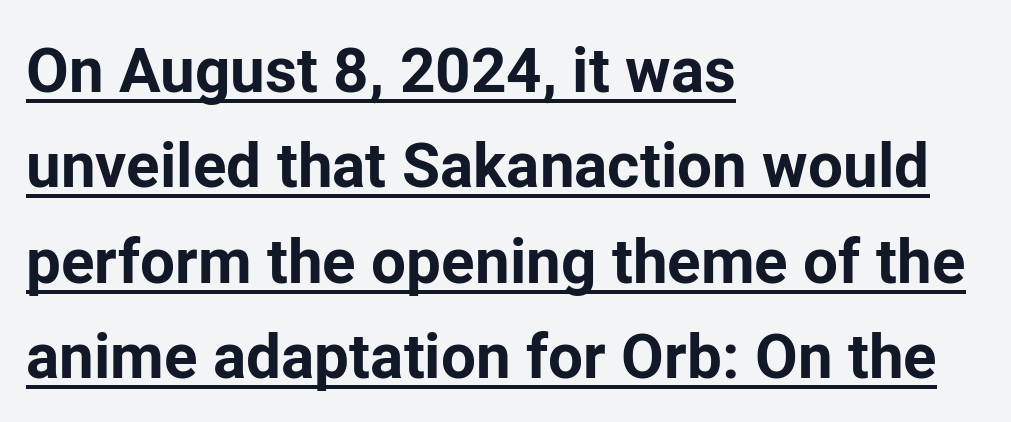
The image shows 62 px bold sans-serif type, upright; set left-aligned, normal line spacing (1.54x), normal letter spacing, underlined; low stroke contrast and a medium x-height.
